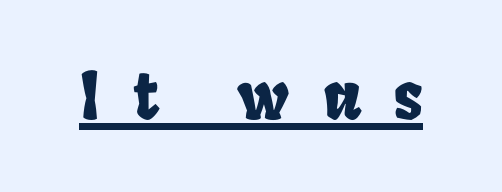
Q: Is the text underlined? A: Yes.
Q: Is the spacing between letters normal or unusually wide? A: Unusually wide.
Q: Width (condensed, normal, or wide)? A: Condensed.
Q: Stroke contrast? A: Low.
Q: x-height? A: Large.
Q: Monospaced? A: No.
